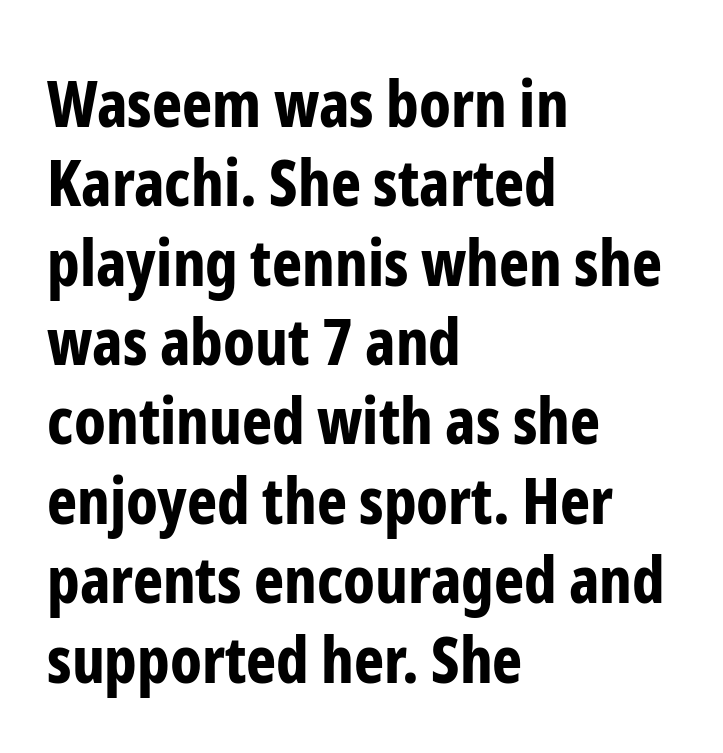
{"serif": "no", "italic": "no", "bold": "yes", "weight": "bold", "width": "condensed", "stroke_contrast": "low", "x_height": "medium", "monospaced": "no", "underline": "no", "align": "left", "line_spacing_ratio": 1.24, "letter_spacing": "normal", "letter_spacing_em": 0.0, "glyph_px": 64}
